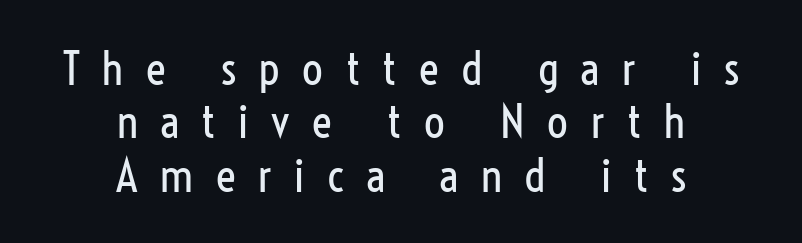
Q: Is the text bold? A: No.
Q: Is the text italic (slanted)? A: No, it is upright.
Q: Is the typeface a serif or a sans-serif typeface? A: Sans-serif.
Q: Is the text underlined? A: No.
Q: How is the paragraph aligned? A: Centered.
Q: Is the spacing between letters normal or unusually wide? A: Unusually wide.
Q: Width (condensed, normal, or wide)? A: Condensed.
Q: Stroke contrast? A: Low.
Q: x-height? A: Medium.
Q: Monospaced? A: No.
